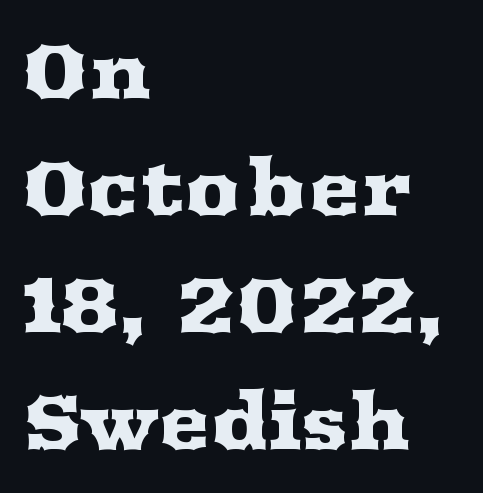
Each row of text sits above clean, open space. The specimen reads as upright at a glance. Leading: standard. Regarding serifs, this sample has them.
